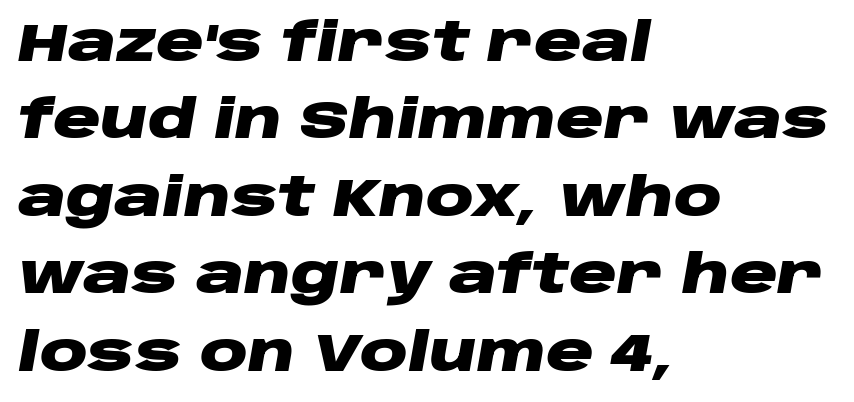
The image shows 53 px heavy, wide type, italic (leaning right); set left-aligned, normal line spacing (1.46x), normal letter spacing, not underlined; low stroke contrast and a large x-height.
